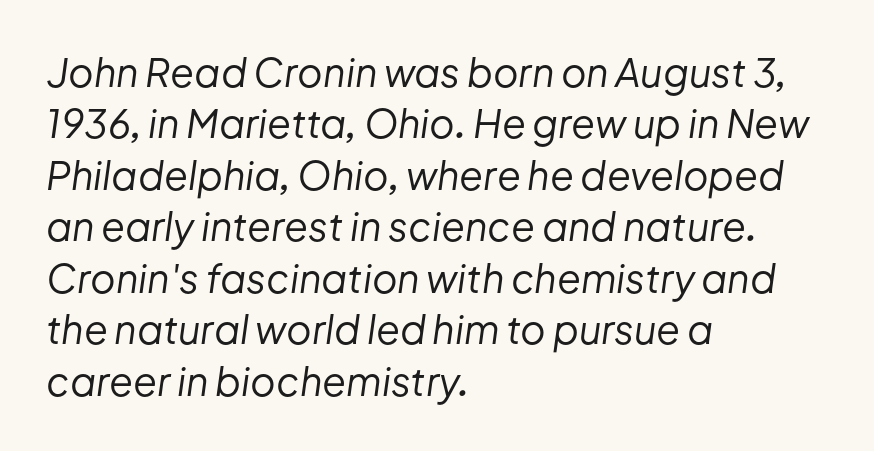
The image shows 39 px regular-weight type, italic (leaning right); set left-aligned, normal line spacing (1.32x), normal letter spacing, not underlined; low stroke contrast and a medium x-height.
